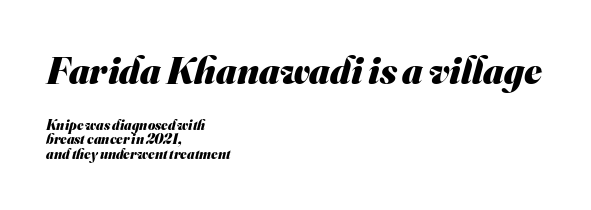
Q: Is the text bold? A: Yes.
Q: Is the typeface a serif or a sans-serif typeface? A: Sans-serif.
Q: Is the text underlined? A: No.
Q: How is the paragraph aligned? A: Left-aligned.
Q: Is the spacing between letters normal or unusually wide? A: Normal.
Q: Is the spacing between lines tight, normal or loose? A: Tight.
Q: Which block of text is set in a larger size, the first (top) or the second (bottom)? A: The first (top) one.
Q: Width (condensed, normal, or wide)? A: Normal.
Q: Stroke contrast? A: Medium.
Q: x-height? A: Small.
Q: Monospaced? A: No.
